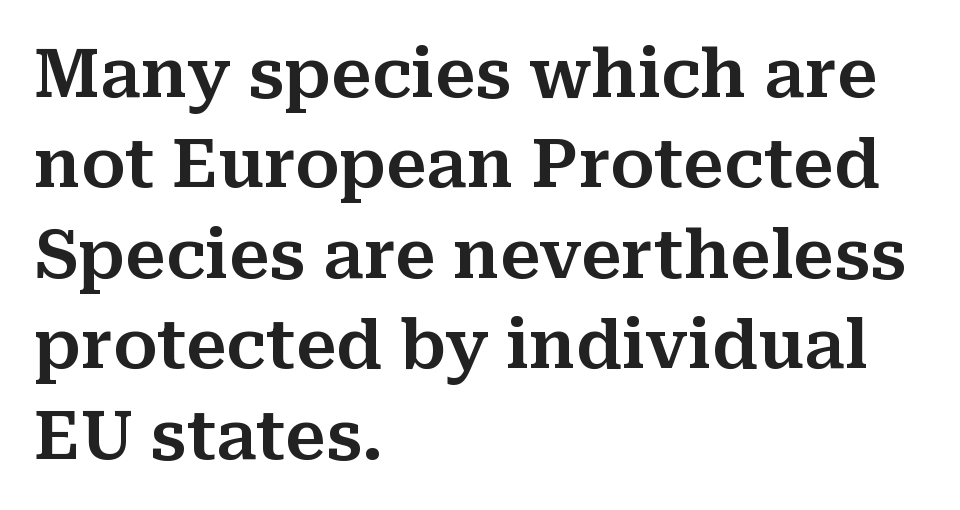
Q: Is the text italic (slanted)? A: No, it is upright.
Q: Is the typeface a serif or a sans-serif typeface? A: Serif.
Q: Is the text underlined? A: No.
Q: How is the paragraph aligned? A: Left-aligned.
Q: Is the spacing between letters normal or unusually wide? A: Normal.
Q: Is the spacing between lines tight, normal or loose? A: Normal.
Q: Width (condensed, normal, or wide)? A: Normal.
Q: Stroke contrast? A: Medium.
Q: x-height? A: Medium.
Q: Monospaced? A: No.
